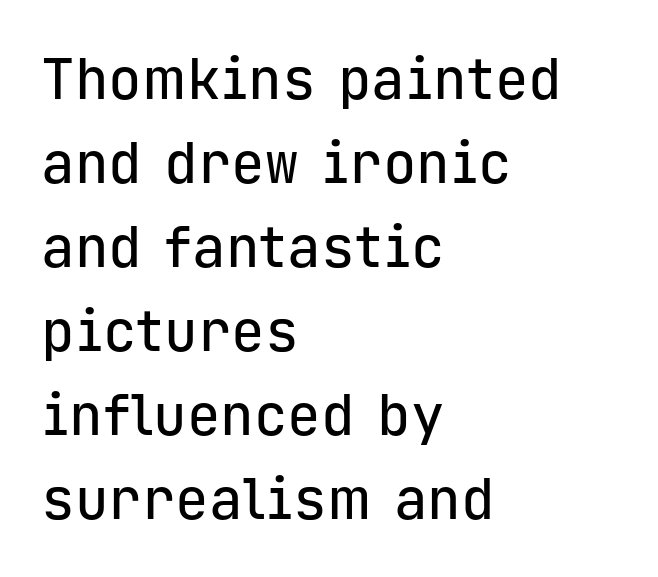
Q: Is the text italic (slanted)? A: No, it is upright.
Q: Is the typeface a serif or a sans-serif typeface? A: Sans-serif.
Q: Is the text underlined? A: No.
Q: How is the paragraph aligned? A: Left-aligned.
Q: Is the spacing between letters normal or unusually wide? A: Normal.
Q: Is the spacing between lines tight, normal or loose? A: Normal.
Q: Width (condensed, normal, or wide)? A: Normal.
Q: Stroke contrast? A: Low.
Q: x-height? A: Medium.
Q: Monospaced? A: Yes.
